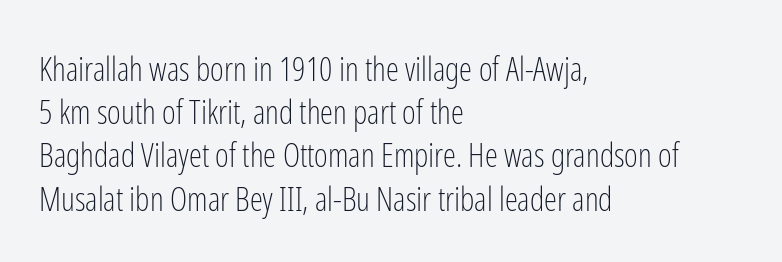
{"serif": "no", "italic": "no", "bold": "no", "weight": "light", "width": "condensed", "stroke_contrast": "low", "x_height": "medium", "monospaced": "no", "underline": "no", "align": "left", "line_spacing": "normal", "line_spacing_ratio": 1.31, "letter_spacing": "normal", "letter_spacing_em": 0.0, "glyph_px": 33}
